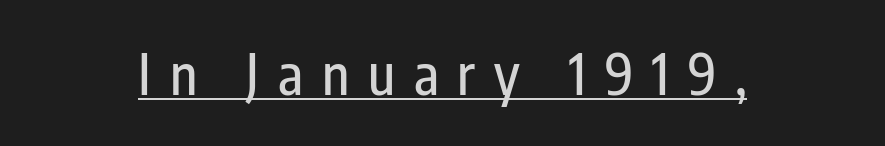
Q: Is the text italic (slanted)? A: No, it is upright.
Q: Is the typeface a serif or a sans-serif typeface? A: Sans-serif.
Q: Is the text underlined? A: Yes.
Q: Is the spacing between letters normal or unusually wide? A: Unusually wide.
Q: Width (condensed, normal, or wide)? A: Condensed.
Q: Stroke contrast? A: Low.
Q: x-height? A: Medium.
Q: Monospaced? A: No.
